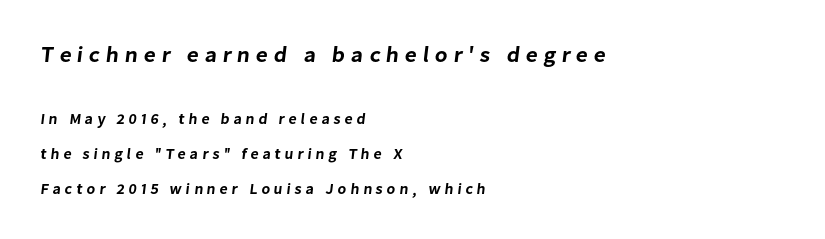
Q: Is the text underlined? A: No.
Q: How is the paragraph aligned? A: Left-aligned.
Q: Is the spacing between letters normal or unusually wide? A: Unusually wide.
Q: Is the spacing between lines tight, normal or loose? A: Loose.
Q: Which block of text is set in a larger size, the first (top) or the second (bottom)? A: The first (top) one.
